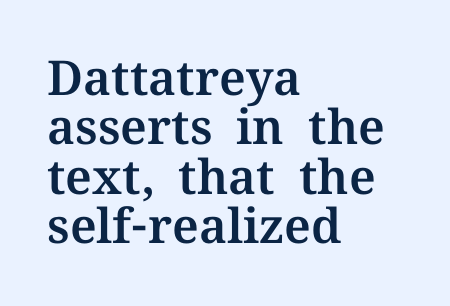
The letters stand upright; this is a roman face. Each letter's strokes conclude with small projecting serifs. Reading down the block, your eye returns to a fixed left position each line. Default kerning and tracking; the words read as compact shapes. One glance says dense: line gaps are narrower than usual.
